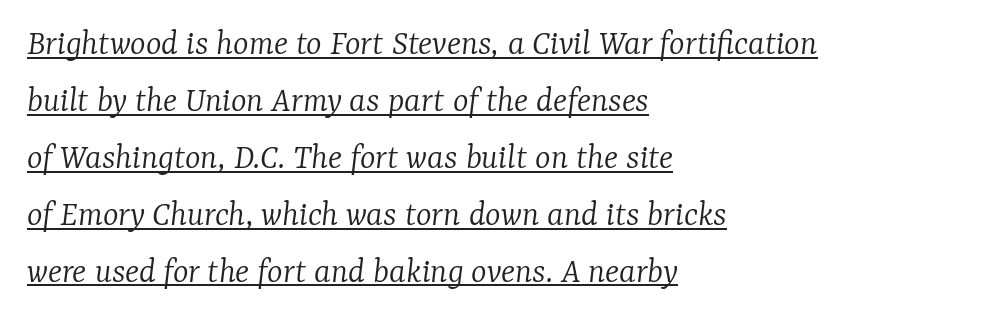
In terms of posture, this sample is oblique. Spacing verdict: proportional, widths tailored to each character. The rows are spaced the way most documents space them. Short and long lines alike share a common starting point at left.
